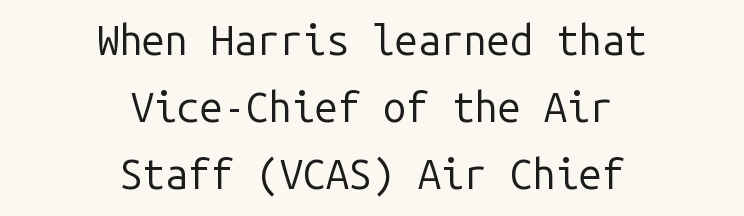
The image shows 41 px regular-weight sans-serif type, upright, monospaced; set centered, normal line spacing (1.63x), normal letter spacing, not underlined; low stroke contrast and a medium x-height.
